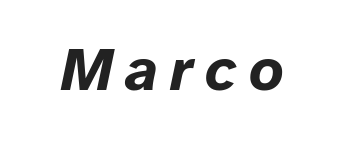
{"italic": "yes", "lean": "right", "slant_degrees": 12, "bold": "yes", "weight": "bold", "width": "normal", "stroke_contrast": "low", "x_height": "medium", "monospaced": "no", "underline": "no", "letter_spacing": "wide", "letter_spacing_em": 0.2, "glyph_px": 60}
